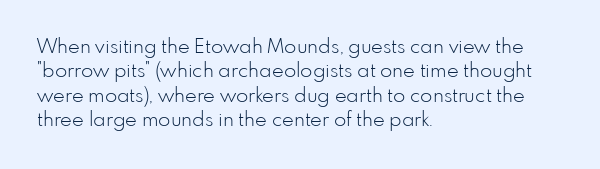
These lines keep a tight, regular rhythm from letter to letter. In CSS terms this would be text-align: left. Weight: in the light-to-regular range. This is roman type, the default non-slanted kind. Decoration check: the copy has no underline.
